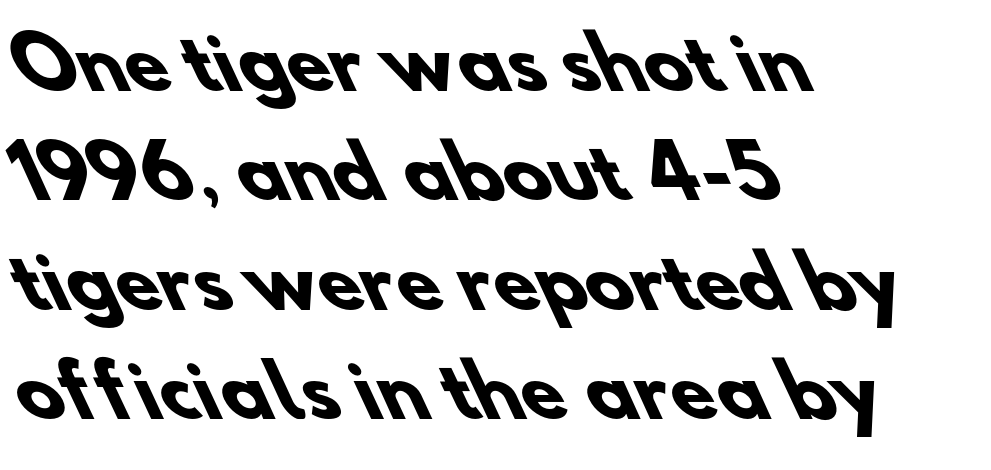
Q: Is the text bold? A: Yes.
Q: Is the typeface a serif or a sans-serif typeface? A: Sans-serif.
Q: Is the text underlined? A: No.
Q: How is the paragraph aligned? A: Left-aligned.
Q: Is the spacing between letters normal or unusually wide? A: Normal.
Q: Is the spacing between lines tight, normal or loose? A: Normal.
Q: Width (condensed, normal, or wide)? A: Normal.
Q: Stroke contrast? A: Low.
Q: x-height? A: Small.
Q: Monospaced? A: No.
